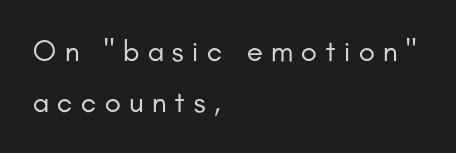
Every stem runs plumb, perpendicular to the baseline. No letter is thick-stroked: the sample isn't bold. Note: no serifs on the glyphs. The passage shown is typed in a proportional face where columns would drift.
